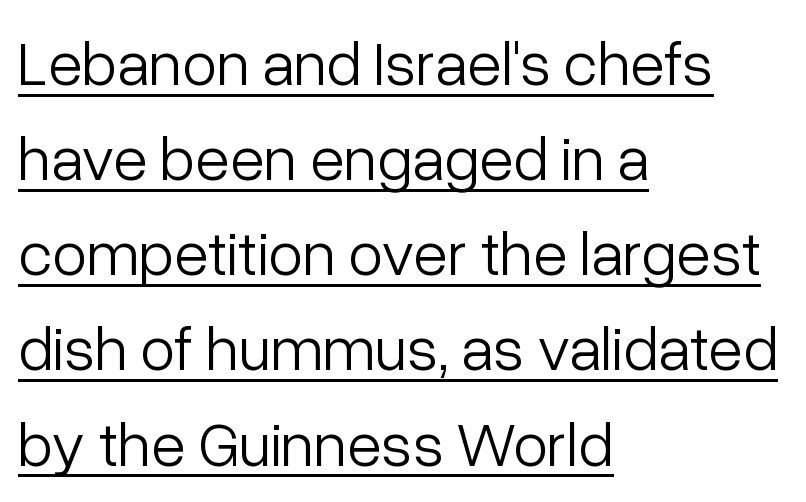
The image shows 63 px light sans-serif type, upright; set left-aligned, normal line spacing (1.51x), normal letter spacing, underlined; low stroke contrast and a medium x-height.
